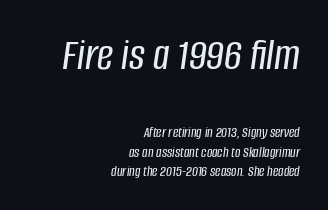
Q: Is the text italic (slanted)? A: Yes, it leans right by about 8 degrees.
Q: Is the text underlined? A: No.
Q: How is the paragraph aligned? A: Right-aligned.
Q: Is the spacing between letters normal or unusually wide? A: Normal.
Q: Is the spacing between lines tight, normal or loose? A: Normal.
Q: Which block of text is set in a larger size, the first (top) or the second (bottom)? A: The first (top) one.
Q: Width (condensed, normal, or wide)? A: Condensed.
Q: Stroke contrast? A: Low.
Q: x-height? A: Large.
Q: Monospaced? A: No.
